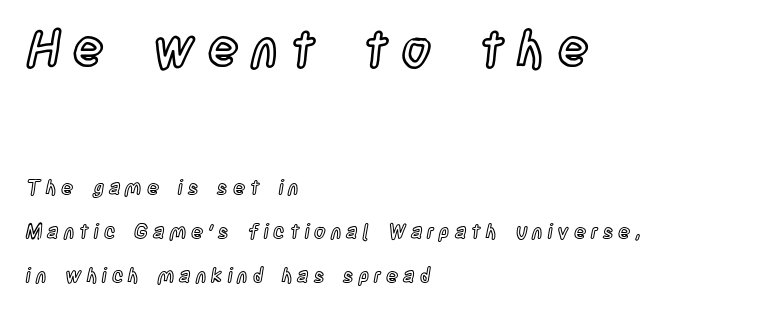
The image shows 51 px condensed type; set left-aligned, loose line spacing (2.2x), unusually wide letter spacing (+0.25 em), not underlined; the first (top) block is 2.55x larger; a large x-height.
